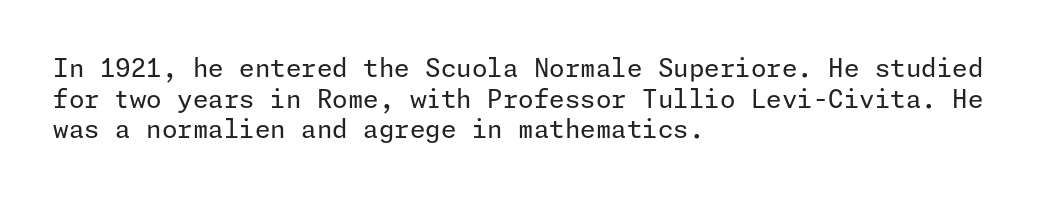
The letters look calm and open, with moderate or lighter stems. Descenders are the only things crossing below the line. Left-aligned paragraph, ragged on the right. Short note: letters normally spaced.
